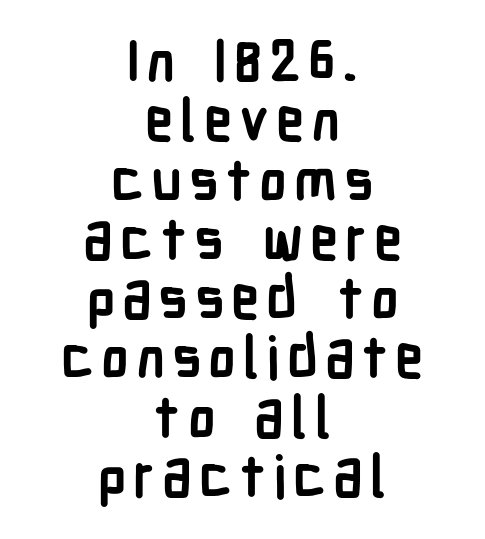
Q: Is the text bold? A: Yes.
Q: Is the text italic (slanted)? A: No, it is upright.
Q: Is the typeface a serif or a sans-serif typeface? A: Sans-serif.
Q: Is the text underlined? A: No.
Q: How is the paragraph aligned? A: Centered.
Q: Is the spacing between lines tight, normal or loose? A: Tight.
Q: Width (condensed, normal, or wide)? A: Condensed.
Q: Stroke contrast? A: Low.
Q: x-height? A: Medium.
Q: Monospaced? A: No.
